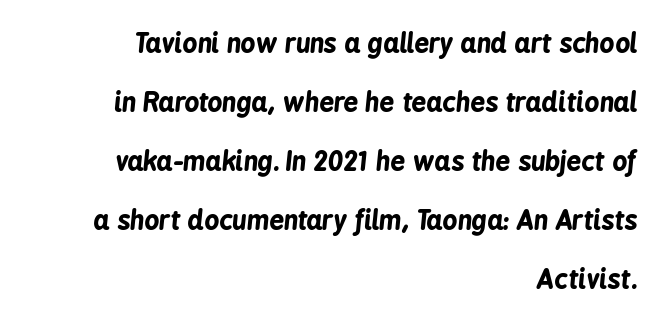
{"italic": "yes", "lean": "right", "slant_degrees": 6, "bold": "yes", "underline": "no", "align": "right", "line_spacing": "loose", "line_spacing_ratio": 2.27, "letter_spacing": "normal", "letter_spacing_em": 0.0, "glyph_px": 26}
